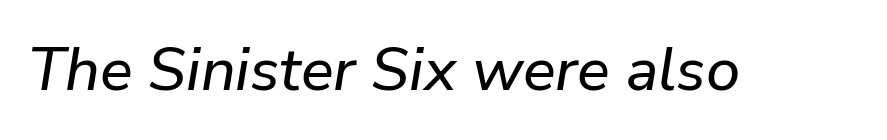
Rendered with sloped, italic letterforms. The passage shown is typed in a proportional face where columns would drift. The passage shown is not underscored anywhere. Characters follow at the spacing the type designer built in.
